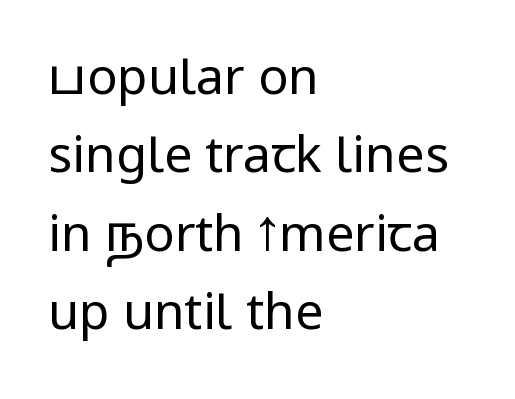
Q: Is the text bold? A: No.
Q: Is the text italic (slanted)? A: No, it is upright.
Q: Is the typeface a serif or a sans-serif typeface? A: Sans-serif.
Q: Is the text underlined? A: No.
Q: How is the paragraph aligned? A: Left-aligned.
Q: Is the spacing between letters normal or unusually wide? A: Normal.
Q: Is the spacing between lines tight, normal or loose? A: Normal.
Q: Width (condensed, normal, or wide)? A: Condensed.
Q: Stroke contrast? A: Low.
Q: x-height? A: Large.
Q: Monospaced? A: No.
